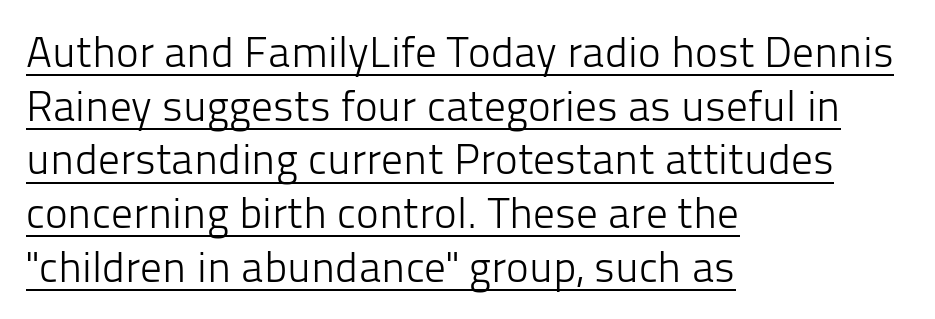
The image shows 43 px light sans-serif type, upright; set left-aligned, normal line spacing (1.25x), normal letter spacing, underlined; low stroke contrast and a medium x-height.
